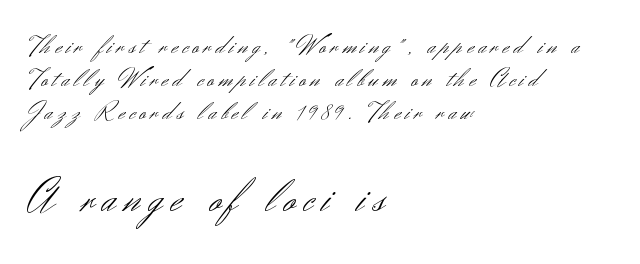
Q: Is the text bold? A: No.
Q: Is the text italic (slanted)? A: Yes.
Q: Is the typeface a serif or a sans-serif typeface? A: Sans-serif.
Q: Is the text underlined? A: No.
Q: How is the paragraph aligned? A: Left-aligned.
Q: Which block of text is set in a larger size, the first (top) or the second (bottom)? A: The second (bottom) one.
Q: Width (condensed, normal, or wide)? A: Normal.
Q: Stroke contrast? A: Medium.
Q: x-height? A: Small.
Q: Monospaced? A: No.
